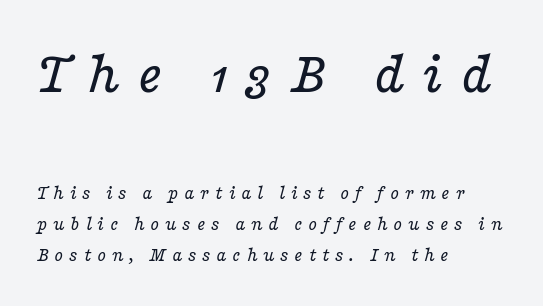
The image shows 61 px regular-weight, wide serif type, italic (leaning right); set left-aligned, normal line spacing (1.56x), unusually wide letter spacing (+0.28 em), not underlined; the first (top) block is 3.05x larger; low stroke contrast and a medium x-height.
